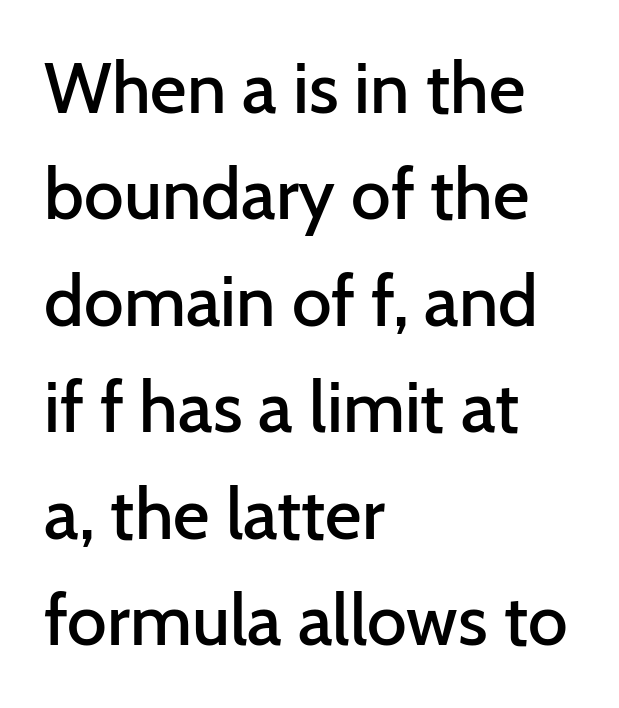
Q: Is the text bold? A: Semi-bold.
Q: Is the text italic (slanted)? A: No, it is upright.
Q: Is the typeface a serif or a sans-serif typeface? A: Sans-serif.
Q: Is the text underlined? A: No.
Q: How is the paragraph aligned? A: Left-aligned.
Q: Is the spacing between letters normal or unusually wide? A: Normal.
Q: Is the spacing between lines tight, normal or loose? A: Normal.
Q: Width (condensed, normal, or wide)? A: Normal.
Q: Stroke contrast? A: Low.
Q: x-height? A: Medium.
Q: Monospaced? A: No.
